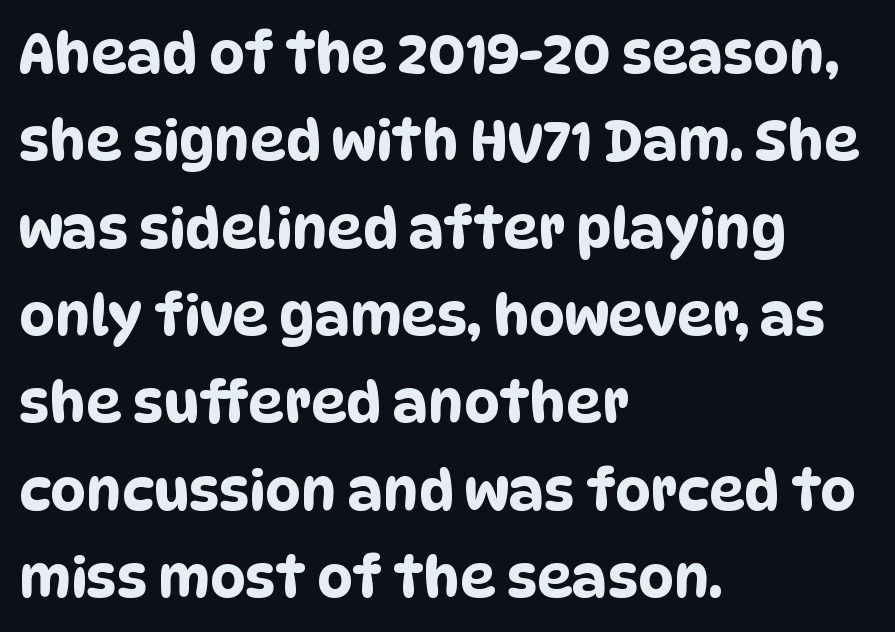
{"serif": "no", "width": "condensed", "stroke_contrast": "low", "x_height": "large", "monospaced": "no", "underline": "no", "align": "left", "line_spacing": "normal", "line_spacing_ratio": 1.56, "letter_spacing": "normal", "letter_spacing_em": 0.0, "glyph_px": 56}
